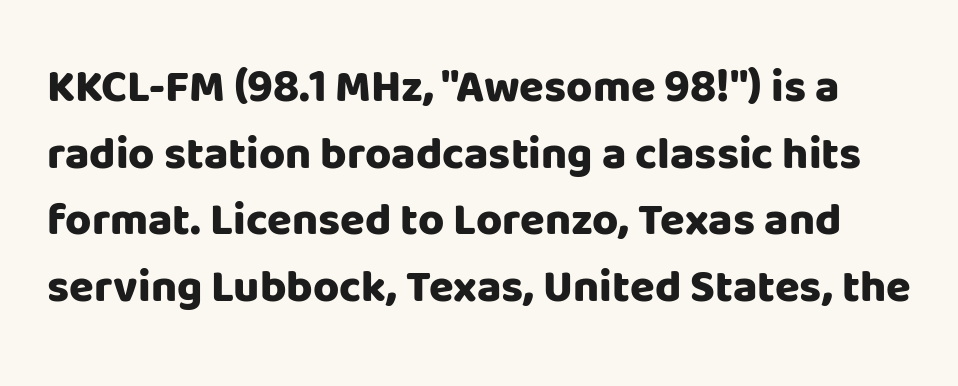
Q: Is the text bold? A: Yes.
Q: Is the text italic (slanted)? A: No, it is upright.
Q: Is the typeface a serif or a sans-serif typeface? A: Sans-serif.
Q: Is the text underlined? A: No.
Q: Is the spacing between letters normal or unusually wide? A: Normal.
Q: Is the spacing between lines tight, normal or loose? A: Normal.
Q: Width (condensed, normal, or wide)? A: Normal.
Q: Stroke contrast? A: Low.
Q: x-height? A: Large.
Q: Monospaced? A: No.
